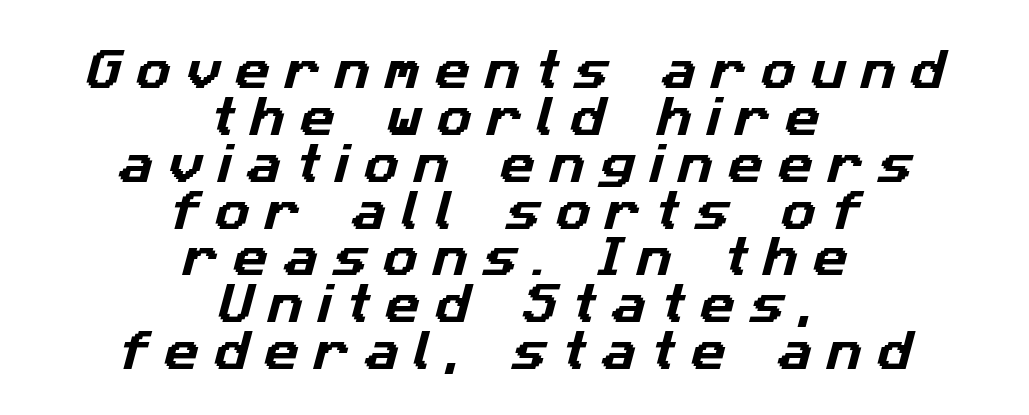
{"serif": "no", "width": "normal", "stroke_contrast": "low", "x_height": "medium", "monospaced": "no", "underline": "no", "align": "center", "line_spacing": "tight", "line_spacing_ratio": 1.09, "letter_spacing": "wide", "letter_spacing_em": 0.35, "glyph_px": 43}
